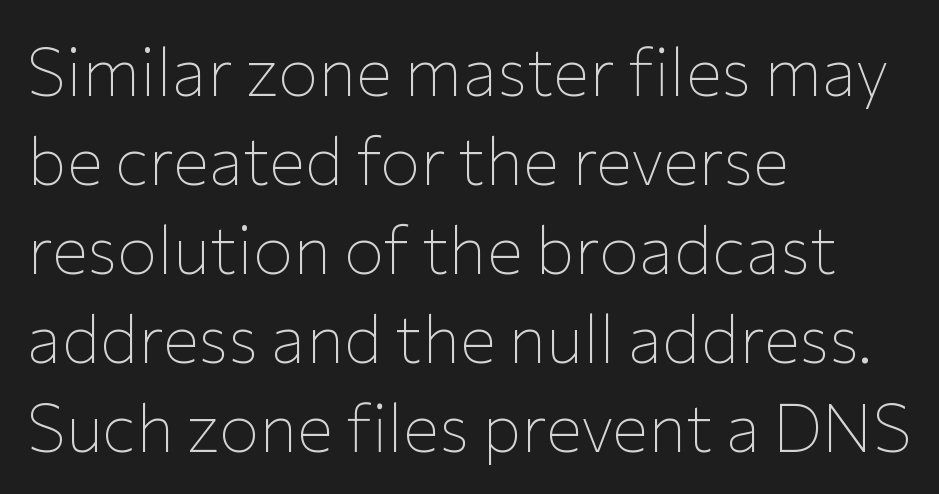
Proportional: the letters do not fall into vertical columns. How would I describe the line gaps? Plain and ordinary. Underlining? Definitely not there. The gaps between neighbouring characters are ordinary and unremarkable. This is the regular roman posture of the typeface. This sample is left-justified, so line endings fall wherever the words run out.
